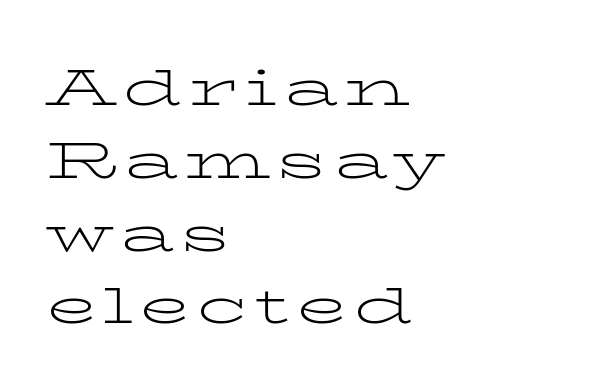
Q: Is the text bold? A: No.
Q: Is the text italic (slanted)? A: No, it is upright.
Q: Is the typeface a serif or a sans-serif typeface? A: Serif.
Q: Is the text underlined? A: No.
Q: How is the paragraph aligned? A: Left-aligned.
Q: Is the spacing between lines tight, normal or loose? A: Normal.
Q: Width (condensed, normal, or wide)? A: Wide.
Q: Stroke contrast? A: Low.
Q: x-height? A: Medium.
Q: Monospaced? A: No.
